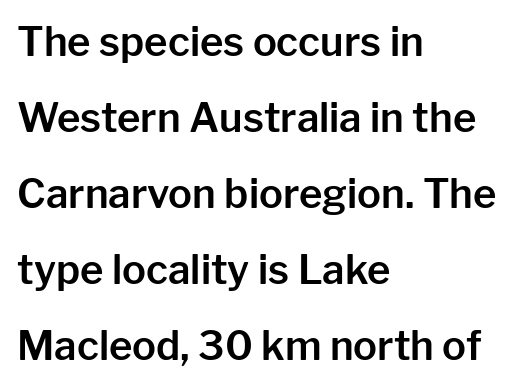
Q: Is the text italic (slanted)? A: No, it is upright.
Q: Is the typeface a serif or a sans-serif typeface? A: Sans-serif.
Q: Is the text underlined? A: No.
Q: How is the paragraph aligned? A: Left-aligned.
Q: Is the spacing between letters normal or unusually wide? A: Normal.
Q: Is the spacing between lines tight, normal or loose? A: Loose.
Q: Width (condensed, normal, or wide)? A: Normal.
Q: Stroke contrast? A: Low.
Q: x-height? A: Medium.
Q: Monospaced? A: No.
